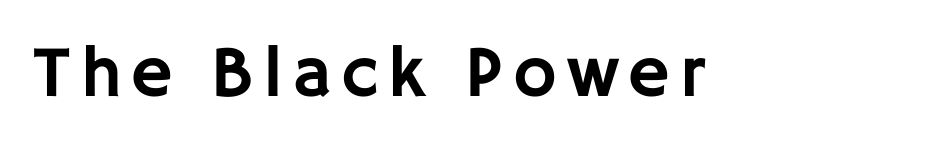
No feet cap the strokes, marking this as sans-serif type. Character widths vary here, with narrow letters taking less room than wide ones. This is the regular roman posture of the typeface. Honestly, there is no underline to notice here at all.
